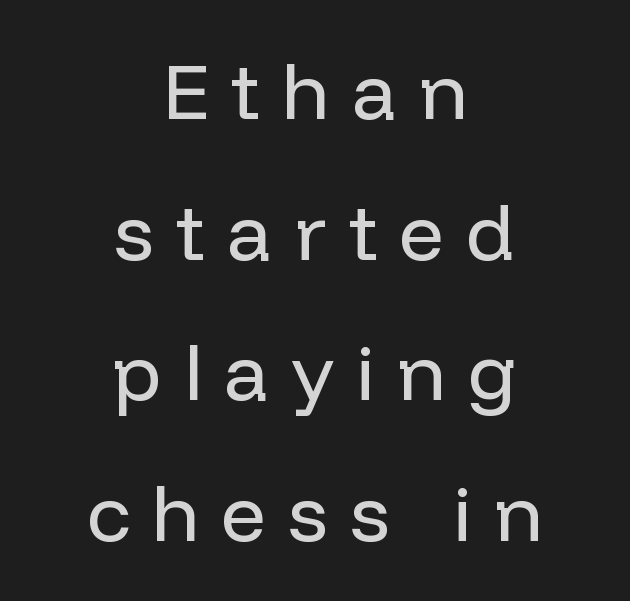
Q: Is the text bold? A: No.
Q: Is the text italic (slanted)? A: No, it is upright.
Q: Is the typeface a serif or a sans-serif typeface? A: Sans-serif.
Q: Is the text underlined? A: No.
Q: How is the paragraph aligned? A: Centered.
Q: Is the spacing between letters normal or unusually wide? A: Unusually wide.
Q: Width (condensed, normal, or wide)? A: Normal.
Q: Stroke contrast? A: Low.
Q: x-height? A: Medium.
Q: Monospaced? A: No.
